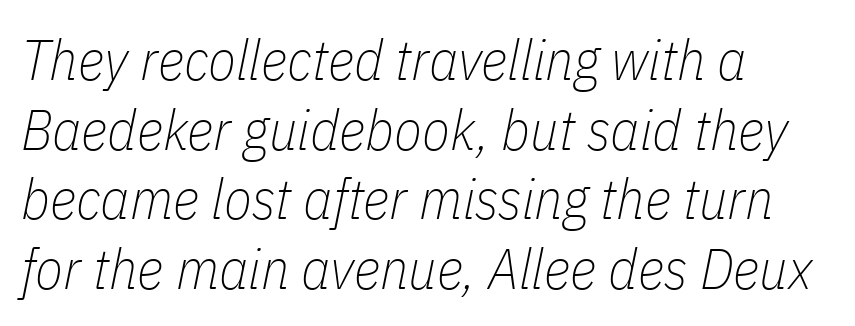
Spacing verdict: proportional, widths tailored to each character. These lines are set flush left with a ragged right edge. How are the letters spaced? Ordinarily, with no added tracking. The weight tops out at a normal text grade.
